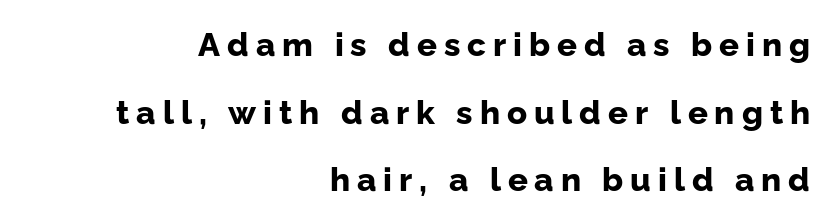
The image shows 33 px bold sans-serif type, upright; set right-aligned, loose line spacing (2.05x), unusually wide letter spacing (+0.21 em), not underlined; low stroke contrast and a medium x-height.
